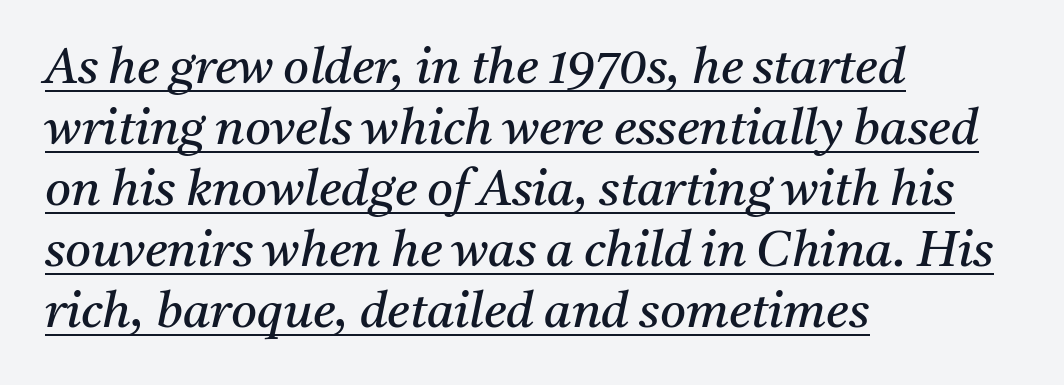
{"serif": "yes", "italic": "yes", "lean": "right", "slant_degrees": 11, "bold": "no", "weight": "regular", "width": "normal", "stroke_contrast": "medium", "x_height": "medium", "monospaced": "no", "underline": "yes", "align": "left", "line_spacing_ratio": 1.22, "letter_spacing": "normal", "letter_spacing_em": 0.0, "glyph_px": 50}
